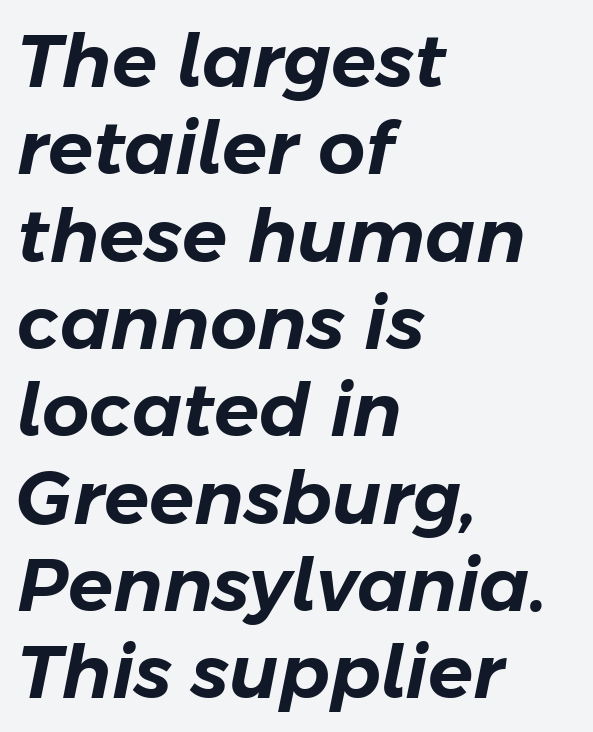
{"italic": "yes", "lean": "right", "slant_degrees": 11, "width": "normal", "stroke_contrast": "low", "x_height": "medium", "monospaced": "no", "underline": "no", "align": "left", "line_spacing_ratio": 1.18, "letter_spacing": "normal", "letter_spacing_em": 0.0, "glyph_px": 74}
